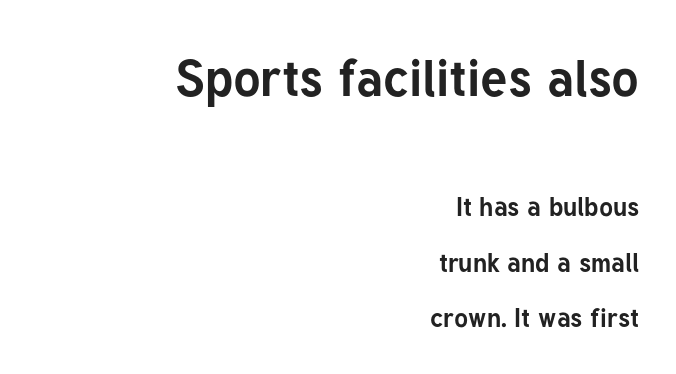
The image shows 51 px bold sans-serif type, upright; set right-aligned, loose line spacing (2.13x), normal letter spacing, not underlined; the first (top) block is 1.96x larger; low stroke contrast and a medium x-height.
